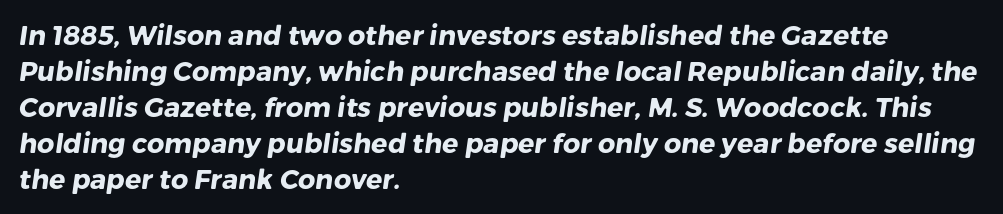
Check the space under the baseline: it is left empty. Does the leading feel generous? No, just average. Pretty heavy lettering here — definitely bold. These lines keep a tight, regular rhythm from letter to letter.
